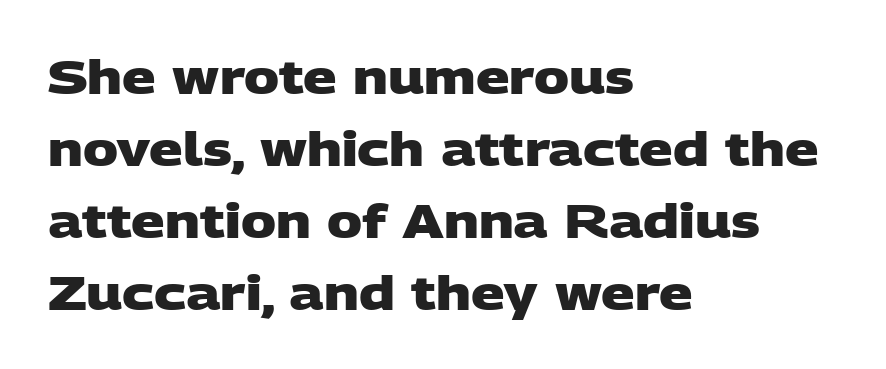
Q: Is the text bold? A: Yes.
Q: Is the typeface a serif or a sans-serif typeface? A: Sans-serif.
Q: Is the text underlined? A: No.
Q: How is the paragraph aligned? A: Left-aligned.
Q: Is the spacing between letters normal or unusually wide? A: Normal.
Q: Is the spacing between lines tight, normal or loose? A: Normal.
Q: Width (condensed, normal, or wide)? A: Wide.
Q: Stroke contrast? A: Low.
Q: x-height? A: Large.
Q: Monospaced? A: No.
